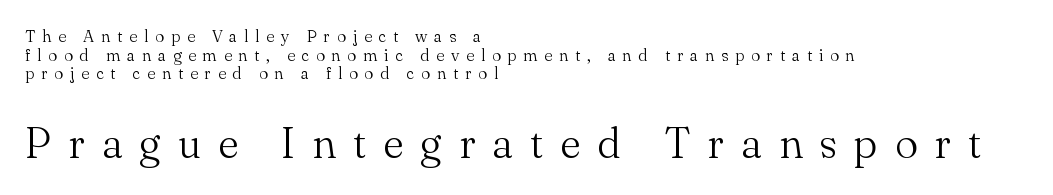
Q: Is the text bold? A: No.
Q: Is the text italic (slanted)? A: No, it is upright.
Q: Is the typeface a serif or a sans-serif typeface? A: Serif.
Q: Is the text underlined? A: No.
Q: How is the paragraph aligned? A: Left-aligned.
Q: Is the spacing between letters normal or unusually wide? A: Unusually wide.
Q: Is the spacing between lines tight, normal or loose? A: Tight.
Q: Which block of text is set in a larger size, the first (top) or the second (bottom)? A: The second (bottom) one.
Q: Width (condensed, normal, or wide)? A: Normal.
Q: Stroke contrast? A: Medium.
Q: x-height? A: Small.
Q: Monospaced? A: No.
